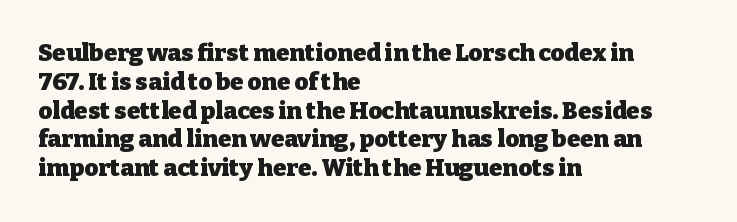
A classic flush-left, rag-right setting is used for this passage. Plenty of ink on the page — the face is bold. A typesetter would mark this as roman, not italic. In terms of letterspacing, this is plain default setting. The zone under the glyphs is completely vacant.
